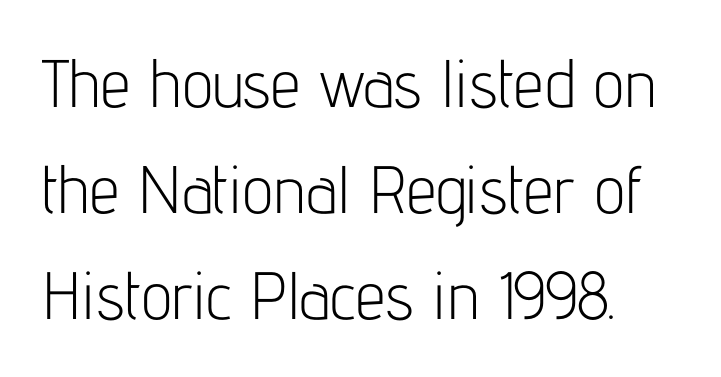
Notice how the stems are strictly vertical — no italics here. Type without underlining. Letter spacing: default. The passage shown is typed in a proportional face where columns would drift. Letterform terminals end flat and unadorned throughout the passage.
